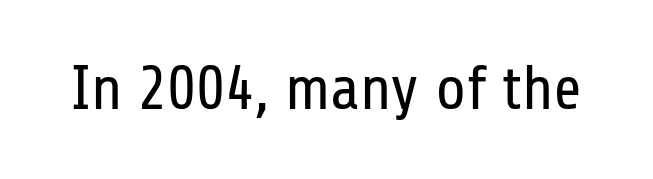
{"serif": "no", "italic": "no", "bold": "no", "weight": "regular", "width": "condensed", "stroke_contrast": "low", "x_height": "medium", "monospaced": "no", "underline": "no", "letter_spacing": "normal", "letter_spacing_em": 0.0, "glyph_px": 62}
